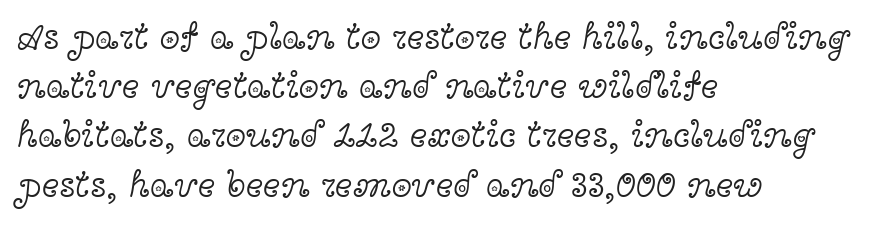
{"serif": "yes", "bold": "no", "weight": "light", "width": "wide", "x_height": "medium", "monospaced": "no", "underline": "no", "align": "left", "line_spacing": "normal", "line_spacing_ratio": 1.33, "letter_spacing": "normal", "letter_spacing_em": 0.0, "glyph_px": 37}
